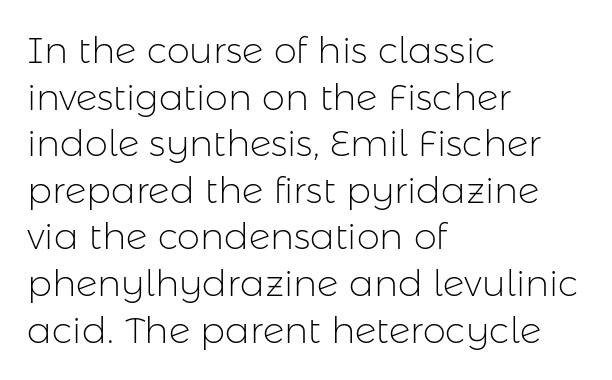
Q: Is the text bold? A: No.
Q: Is the text italic (slanted)? A: No, it is upright.
Q: Is the typeface a serif or a sans-serif typeface? A: Sans-serif.
Q: Is the text underlined? A: No.
Q: How is the paragraph aligned? A: Left-aligned.
Q: Is the spacing between letters normal or unusually wide? A: Normal.
Q: Is the spacing between lines tight, normal or loose? A: Normal.
Q: Width (condensed, normal, or wide)? A: Normal.
Q: Stroke contrast? A: Low.
Q: x-height? A: Medium.
Q: Monospaced? A: No.
